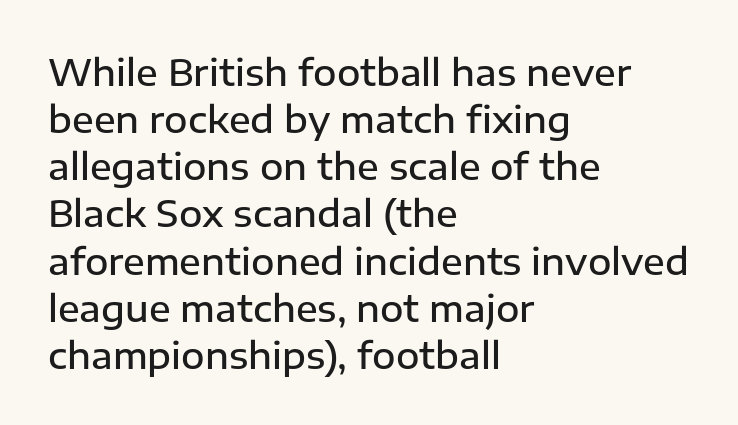
Q: Is the text bold? A: Semi-bold.
Q: Is the text italic (slanted)? A: No, it is upright.
Q: Is the typeface a serif or a sans-serif typeface? A: Sans-serif.
Q: Is the text underlined? A: No.
Q: How is the paragraph aligned? A: Left-aligned.
Q: Is the spacing between letters normal or unusually wide? A: Normal.
Q: Is the spacing between lines tight, normal or loose? A: Normal.
Q: Width (condensed, normal, or wide)? A: Normal.
Q: Stroke contrast? A: Low.
Q: x-height? A: Medium.
Q: Monospaced? A: No.
